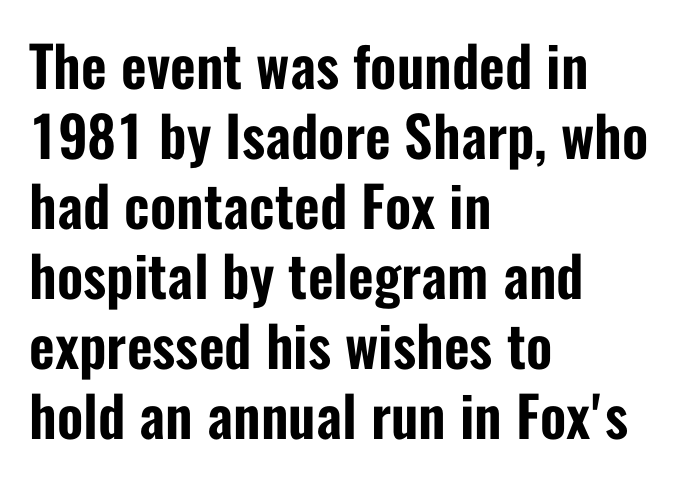
Q: Is the text italic (slanted)? A: No, it is upright.
Q: Is the typeface a serif or a sans-serif typeface? A: Sans-serif.
Q: Is the text underlined? A: No.
Q: How is the paragraph aligned? A: Left-aligned.
Q: Is the spacing between letters normal or unusually wide? A: Normal.
Q: Is the spacing between lines tight, normal or loose? A: Normal.
Q: Width (condensed, normal, or wide)? A: Condensed.
Q: Stroke contrast? A: Low.
Q: x-height? A: Medium.
Q: Monospaced? A: No.
